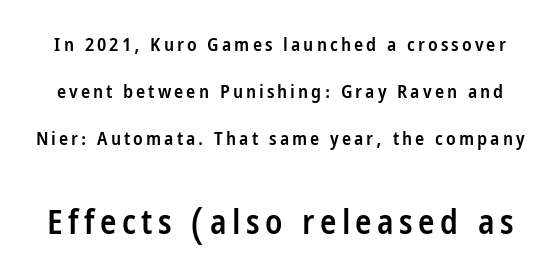
The image shows 34 px semibold, condensed sans-serif type, upright; set loose line spacing (2.47x), not underlined; the second (bottom) block is 1.79x larger; low stroke contrast and a large x-height.
